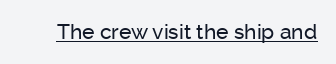
Q: Is the text italic (slanted)? A: No, it is upright.
Q: Is the text underlined? A: Yes.
Q: Is the spacing between letters normal or unusually wide? A: Normal.
